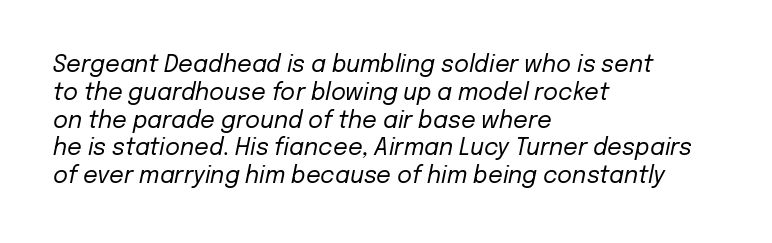
Alignment: flush left. The glyphs are unaccompanied by any horizontal stroke below them. Vertical stems look standard width or narrower in stroke. Quick note: italic. Compared with typical body copy, the letter spacing here is the same.
